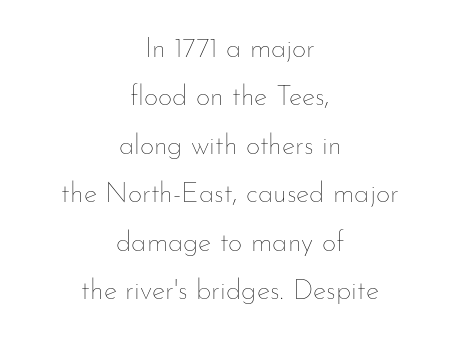
Q: Is the text bold? A: No.
Q: Is the text italic (slanted)? A: No, it is upright.
Q: Is the text underlined? A: No.
Q: How is the paragraph aligned? A: Centered.
Q: Is the spacing between letters normal or unusually wide? A: Normal.
Q: Width (condensed, normal, or wide)? A: Normal.
Q: Stroke contrast? A: Low.
Q: x-height? A: Small.
Q: Monospaced? A: No.
